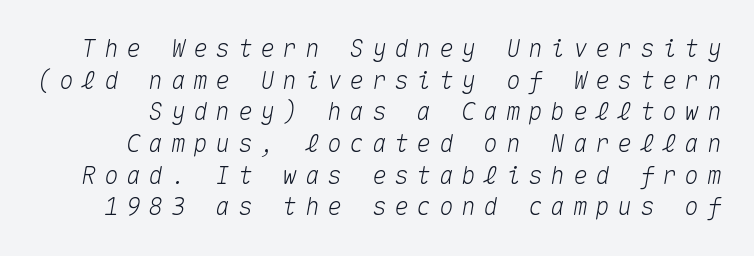
Q: Is the text italic (slanted)? A: Yes, it leans right by about 10 degrees.
Q: Is the text underlined? A: No.
Q: Is the spacing between letters normal or unusually wide? A: Unusually wide.
Q: Is the spacing between lines tight, normal or loose? A: Normal.
